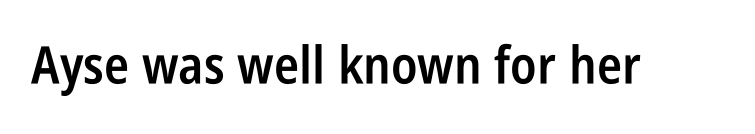
The font's upright variant was chosen for this text. Each word holds together tightly as a unit, with standard inter-letter gaps. The rendering uses natural spacing where letterforms have individual widths. Each letter's strokes conclude bluntly, with no projecting serifs. The foot of each line stays bare and open.
